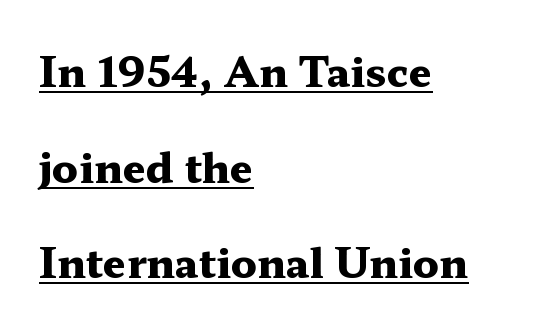
{"serif": "yes", "italic": "no", "bold": "yes", "weight": "heavy", "width": "wide", "stroke_contrast": "medium", "x_height": "medium", "monospaced": "no", "underline": "yes", "align": "left", "line_spacing": "loose", "line_spacing_ratio": 2.33, "letter_spacing": "normal", "letter_spacing_em": 0.0, "glyph_px": 41}
